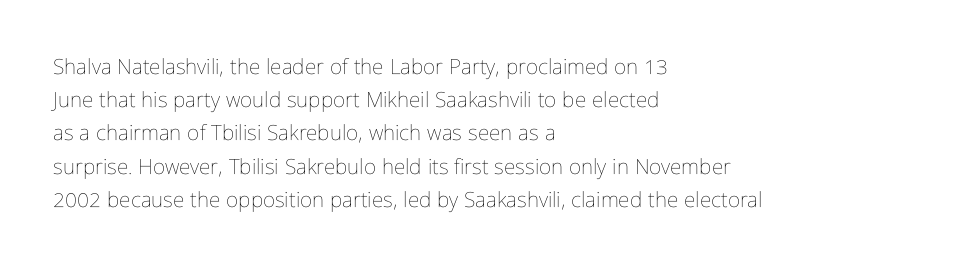
The image shows 21 px text type, upright; set left-aligned, normal line spacing (1.58x), normal letter spacing, not underlined.
